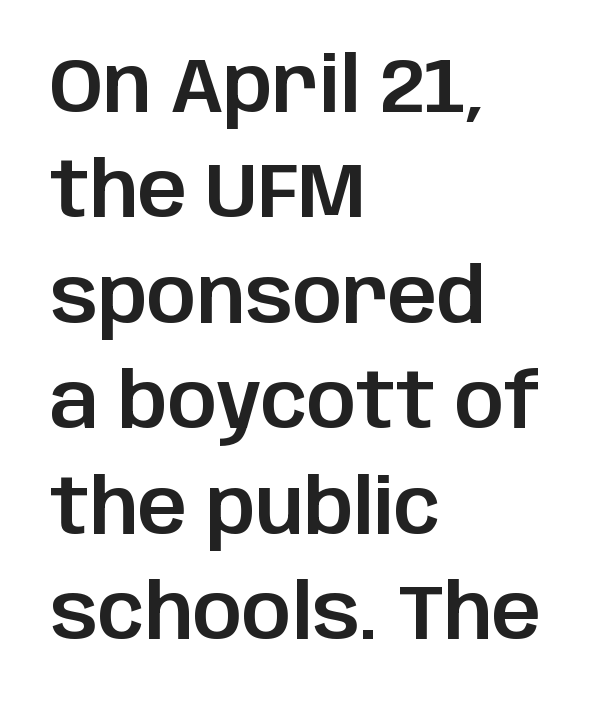
Q: Is the text italic (slanted)? A: No, it is upright.
Q: Is the typeface a serif or a sans-serif typeface? A: Sans-serif.
Q: Is the text underlined? A: No.
Q: How is the paragraph aligned? A: Left-aligned.
Q: Is the spacing between letters normal or unusually wide? A: Normal.
Q: Is the spacing between lines tight, normal or loose? A: Normal.
Q: Width (condensed, normal, or wide)? A: Normal.
Q: Stroke contrast? A: Low.
Q: x-height? A: Large.
Q: Monospaced? A: No.
